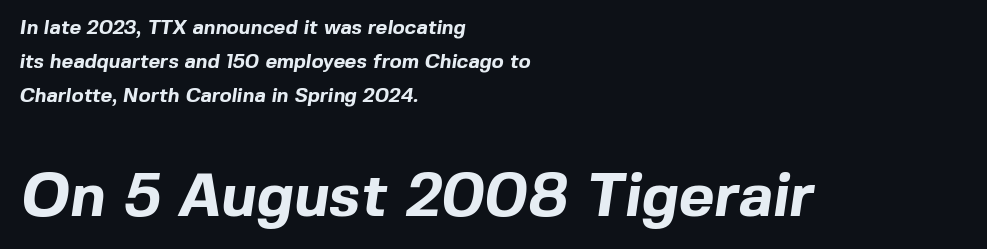
{"serif": "no", "bold": "yes", "weight": "bold", "width": "normal", "x_height": "medium", "monospaced": "no", "underline": "no", "align": "left", "line_spacing_ratio": 1.71, "letter_spacing": "normal", "letter_spacing_em": 0.0, "larger_block": "second", "size_ratio": 3.05, "glyph_px": 61}
